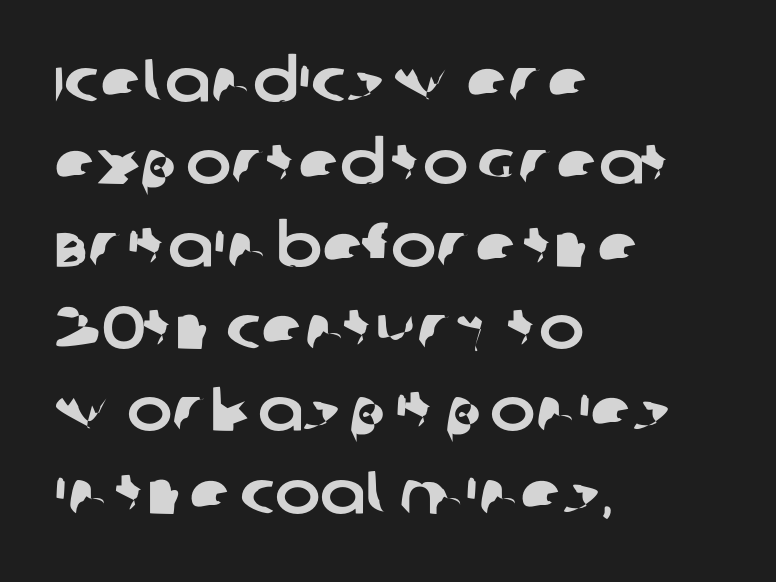
The image shows 61 px sans-serif type; set left-aligned, normal line spacing (1.35x), normal letter spacing, not underlined; low stroke contrast and a large x-height.
